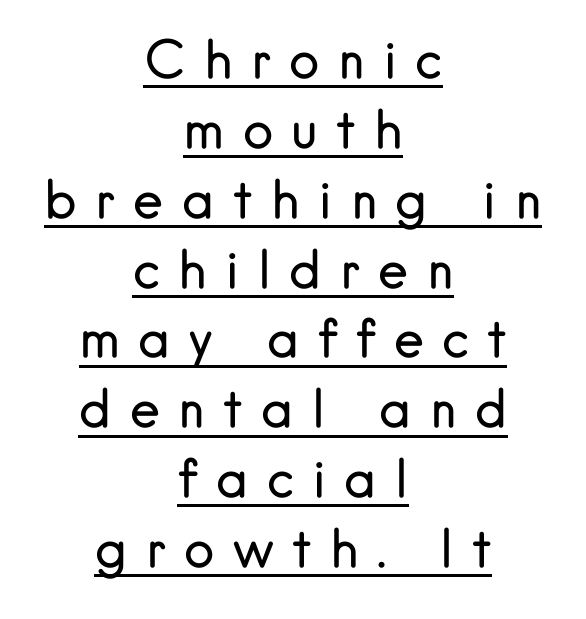
{"serif": "no", "italic": "no", "bold": "no", "weight": "regular", "width": "normal", "stroke_contrast": "low", "x_height": "small", "monospaced": "no", "underline": "yes", "align": "center", "line_spacing": "normal", "line_spacing_ratio": 1.37, "letter_spacing": "wide", "letter_spacing_em": 0.36, "glyph_px": 51}
